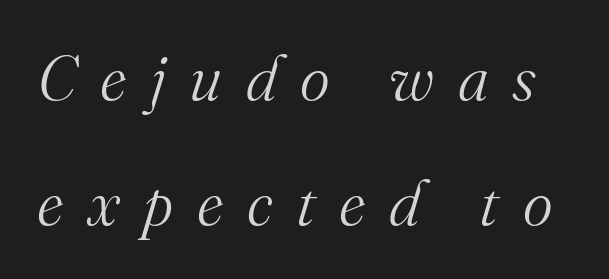
{"serif": "yes", "italic": "yes", "lean": "right", "slant_degrees": 16, "bold": "no", "weight": "light", "width": "normal", "stroke_contrast": "medium", "x_height": "small", "monospaced": "no", "underline": "no", "line_spacing": "loose", "line_spacing_ratio": 1.95, "letter_spacing": "wide", "letter_spacing_em": 0.37, "glyph_px": 64}
